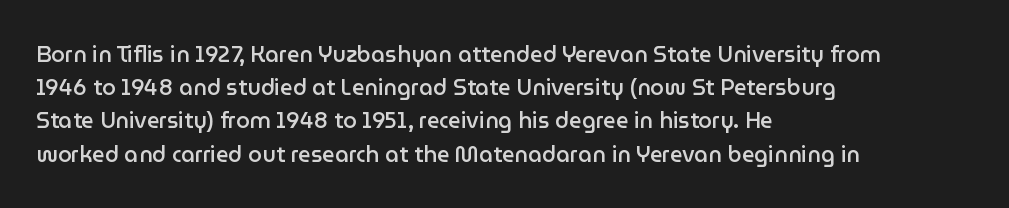
The words here are not underlined. Each new line begins a customary step beneath the previous one. These lines were composed using upright roman letters. In CSS terms this would be text-align: left. Compared with typical body copy, the letter spacing here is the same. This is the in-between weight designers call semibold or demi.
